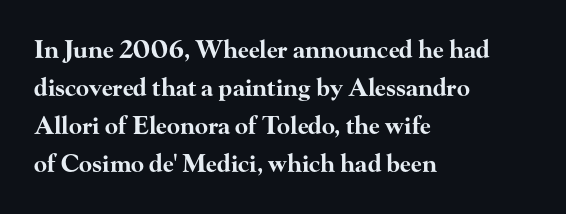
{"italic": "no", "bold": "yes", "underline": "no", "align": "left", "line_spacing": "normal", "line_spacing_ratio": 1.59, "letter_spacing": "normal", "letter_spacing_em": 0.0, "glyph_px": 24}
